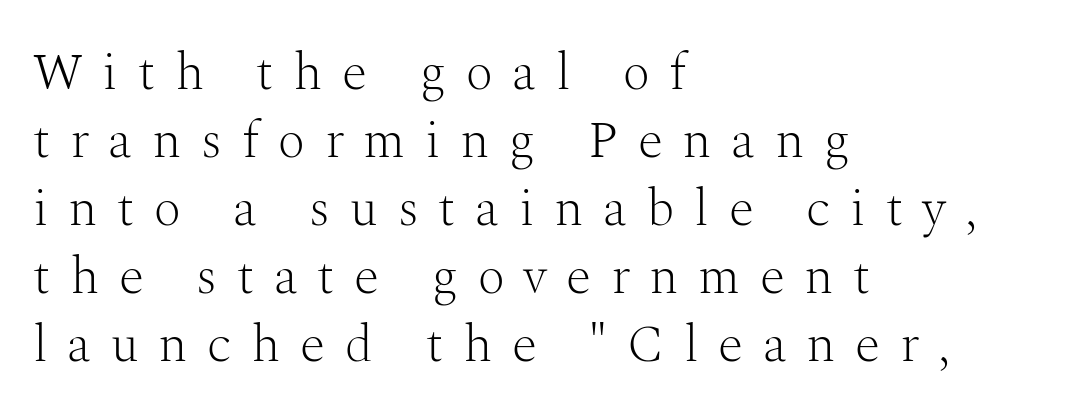
{"serif": "yes", "italic": "no", "bold": "no", "weight": "light", "width": "normal", "stroke_contrast": "medium", "x_height": "medium", "monospaced": "no", "underline": "no", "align": "left", "line_spacing": "normal", "line_spacing_ratio": 1.31, "letter_spacing": "wide", "letter_spacing_em": 0.38, "glyph_px": 52}
